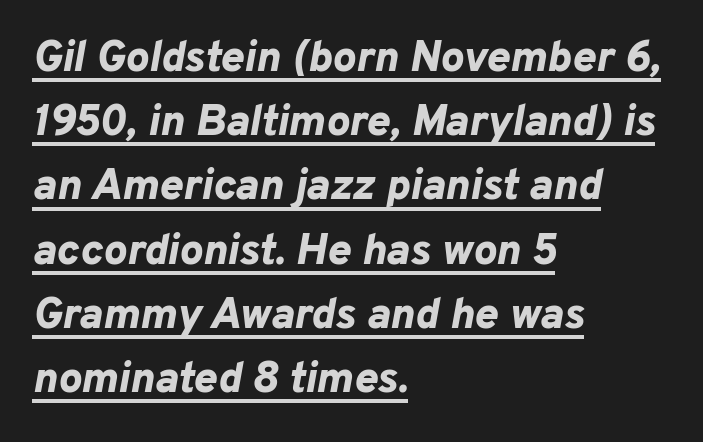
The image shows 44 px bold type, italic (leaning right); set left-aligned, normal line spacing (1.46x), normal letter spacing, underlined; low stroke contrast and a medium x-height.
